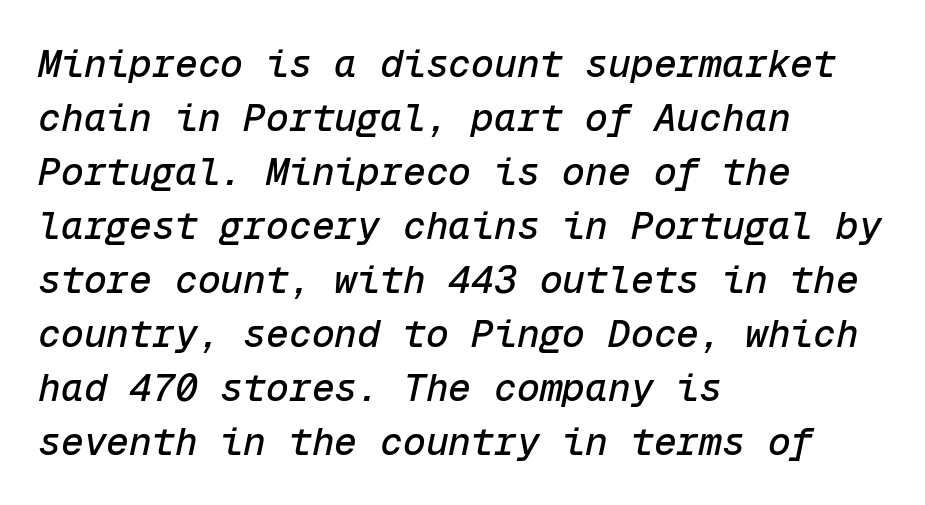
The image shows 38 px text type, italic (leaning right), monospaced; set left-aligned, normal line spacing (1.42x), normal letter spacing, not underlined; low stroke contrast and a medium x-height.
